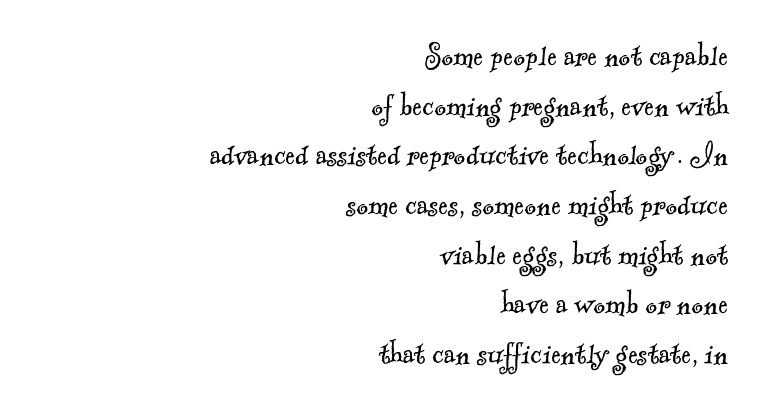
Students, observe: this is what conventionally led text looks like. Tracking here is standard; glyphs follow each other at the usual distance. The zone under the glyphs is completely vacant. Think of a printed novel: that variable character pitch is what you see here. No letter is thick-stroked: the sample isn't bold. The type family on display is of the serif kind.
